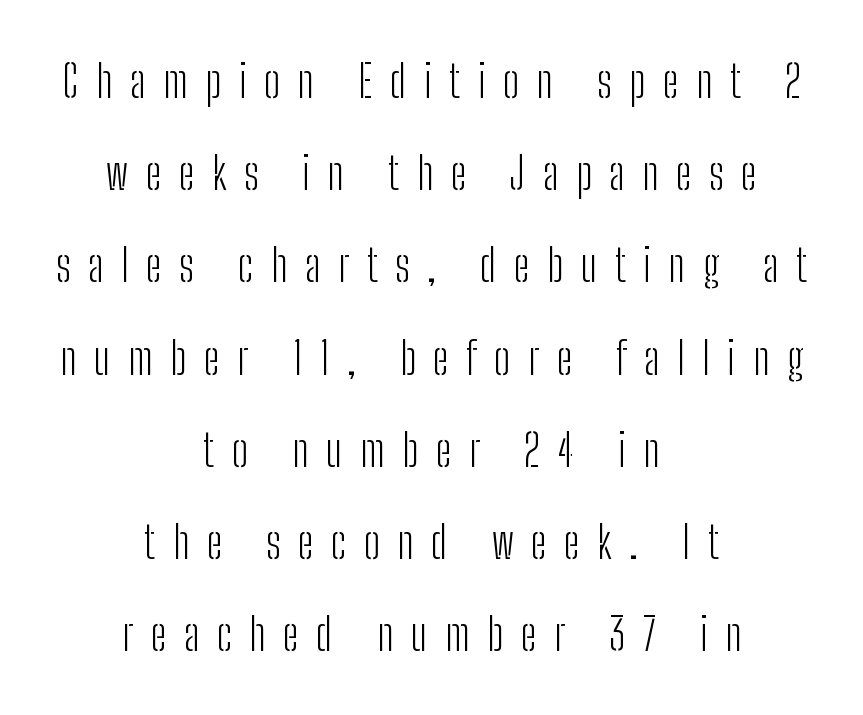
{"serif": "no", "italic": "no", "bold": "no", "weight": "light", "width": "condensed", "stroke_contrast": "low", "x_height": "medium", "monospaced": "no", "underline": "no", "align": "center", "line_spacing": "loose", "line_spacing_ratio": 2.05, "letter_spacing": "wide", "letter_spacing_em": 0.39, "glyph_px": 45}
